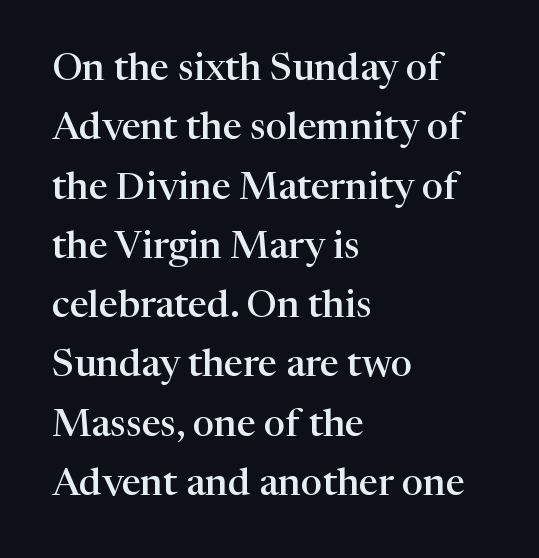
Q: Is the text bold? A: Semi-bold.
Q: Is the text italic (slanted)? A: No, it is upright.
Q: Is the typeface a serif or a sans-serif typeface? A: Serif.
Q: Is the text underlined? A: No.
Q: How is the paragraph aligned? A: Left-aligned.
Q: Is the spacing between letters normal or unusually wide? A: Normal.
Q: Is the spacing between lines tight, normal or loose? A: Normal.
Q: Width (condensed, normal, or wide)? A: Normal.
Q: Stroke contrast? A: High.
Q: x-height? A: Medium.
Q: Monospaced? A: No.
